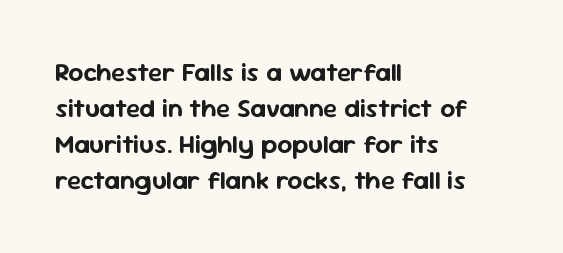
Q: Is the text italic (slanted)? A: No, it is upright.
Q: Is the text underlined? A: No.
Q: How is the paragraph aligned? A: Left-aligned.
Q: Is the spacing between letters normal or unusually wide? A: Normal.
Q: Is the spacing between lines tight, normal or loose? A: Normal.
